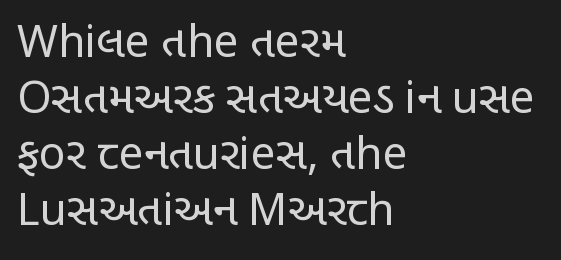
The image shows 44 px regular-weight, condensed sans-serif type, upright; set left-aligned, normal line spacing (1.27x), normal letter spacing, not underlined; low stroke contrast and a large x-height.
